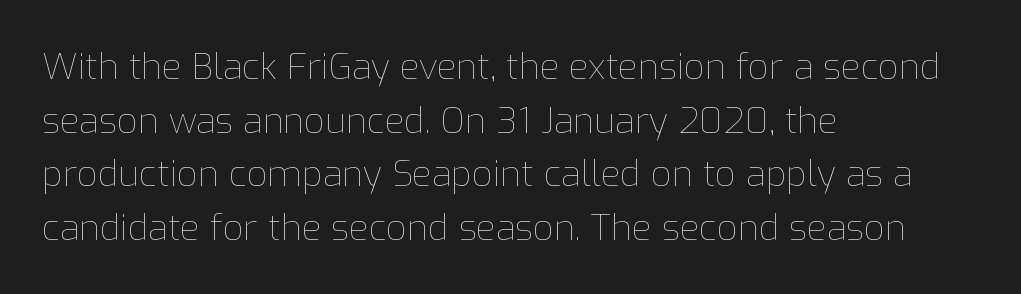
Q: Is the text bold? A: No.
Q: Is the text italic (slanted)? A: No, it is upright.
Q: Is the text underlined? A: No.
Q: How is the paragraph aligned? A: Left-aligned.
Q: Is the spacing between letters normal or unusually wide? A: Normal.
Q: Is the spacing between lines tight, normal or loose? A: Normal.
Q: Width (condensed, normal, or wide)? A: Normal.
Q: Stroke contrast? A: Low.
Q: x-height? A: Medium.
Q: Monospaced? A: No.
